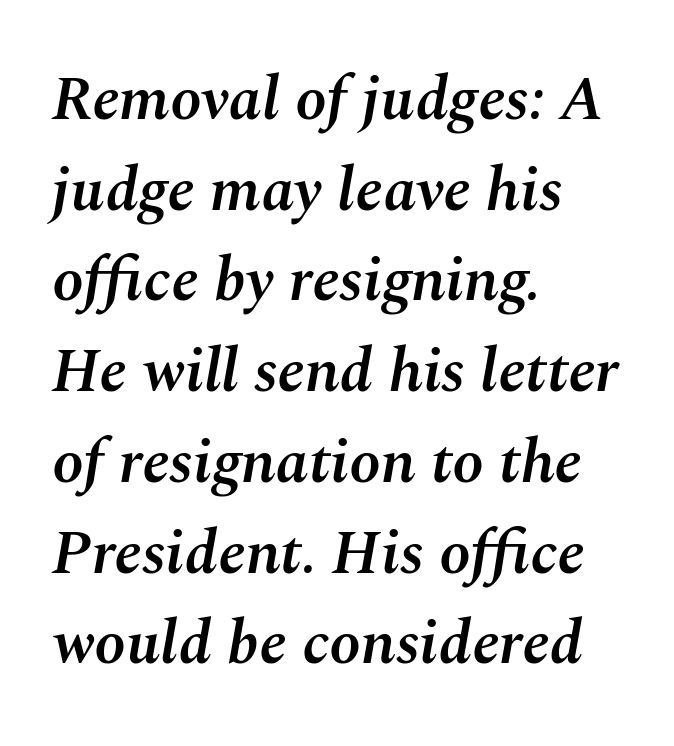
The image shows 63 px semibold type, italic (leaning right); set left-aligned, normal line spacing (1.44x), normal letter spacing, not underlined; medium stroke contrast and a medium x-height.
